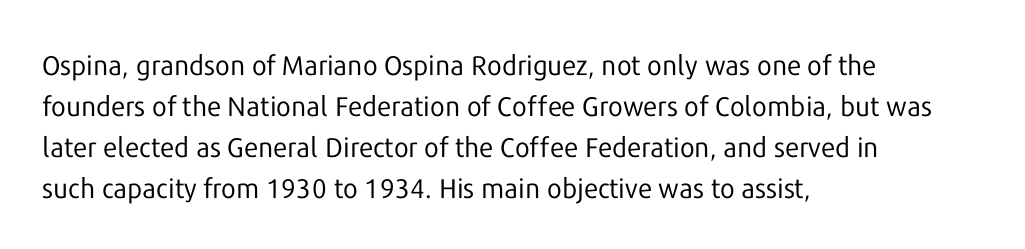
Q: Is the text bold? A: No.
Q: Is the text italic (slanted)? A: No, it is upright.
Q: Is the text underlined? A: No.
Q: How is the paragraph aligned? A: Left-aligned.
Q: Is the spacing between letters normal or unusually wide? A: Normal.
Q: Is the spacing between lines tight, normal or loose? A: Normal.
